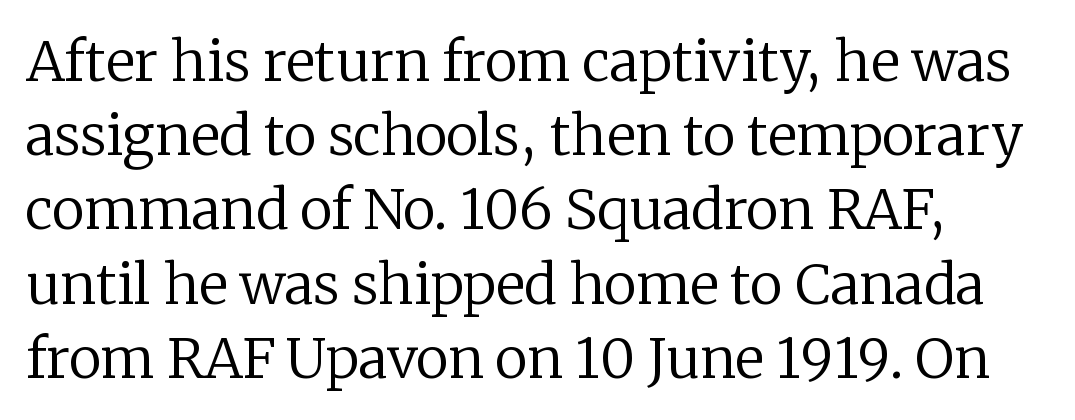
Q: Is the text bold? A: No.
Q: Is the text italic (slanted)? A: No, it is upright.
Q: Is the typeface a serif or a sans-serif typeface? A: Serif.
Q: Is the text underlined? A: No.
Q: How is the paragraph aligned? A: Left-aligned.
Q: Is the spacing between letters normal or unusually wide? A: Normal.
Q: Is the spacing between lines tight, normal or loose? A: Normal.
Q: Width (condensed, normal, or wide)? A: Normal.
Q: Stroke contrast? A: Low.
Q: x-height? A: Medium.
Q: Monospaced? A: No.
